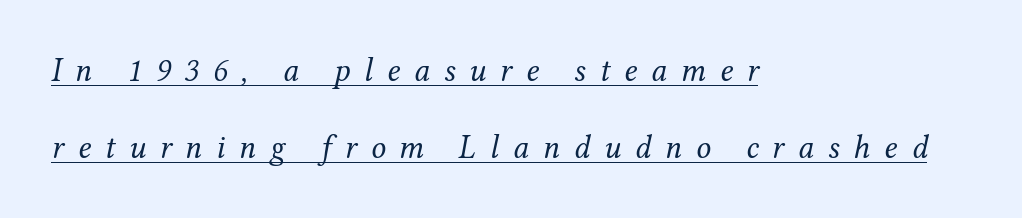
Ink coverage per letter is moderate at most. Looks like regular typesetting: each glyph gets only the width it needs. Typographically, this falls in the serif category. Emphasis is given by a line drawn under the lettering. The horizontal fit of the characters is loose and conspicuously gappy.
